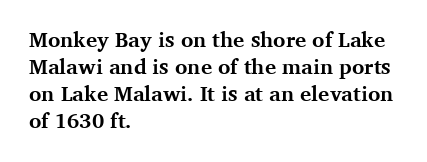
Q: Is the text bold? A: Yes.
Q: Is the text italic (slanted)? A: No, it is upright.
Q: Is the text underlined? A: No.
Q: How is the paragraph aligned? A: Left-aligned.
Q: Is the spacing between letters normal or unusually wide? A: Normal.
Q: Is the spacing between lines tight, normal or loose? A: Normal.
